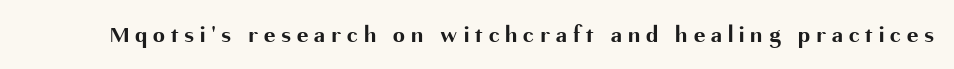
{"italic": "no", "bold": "yes", "underline": "no", "letter_spacing": "wide", "letter_spacing_em": 0.25, "glyph_px": 24}
